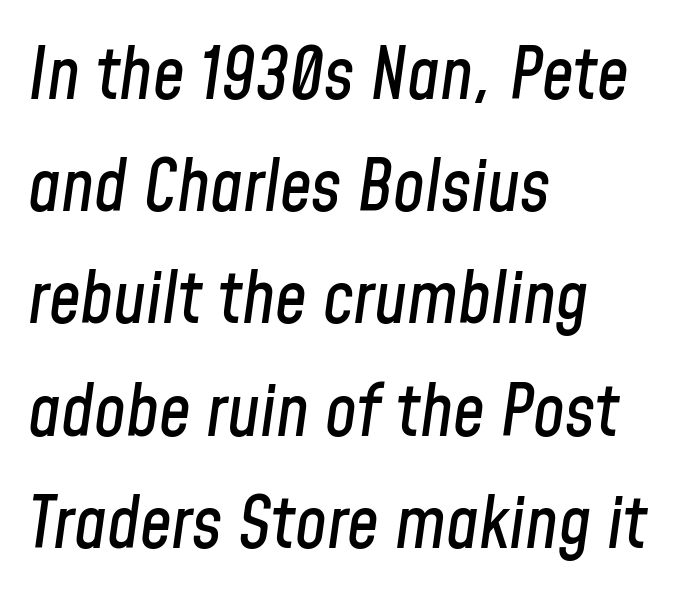
The image shows 71 px condensed type, italic (leaning right); set left-aligned, normal line spacing (1.58x), normal letter spacing, not underlined; low stroke contrast and a medium x-height.
